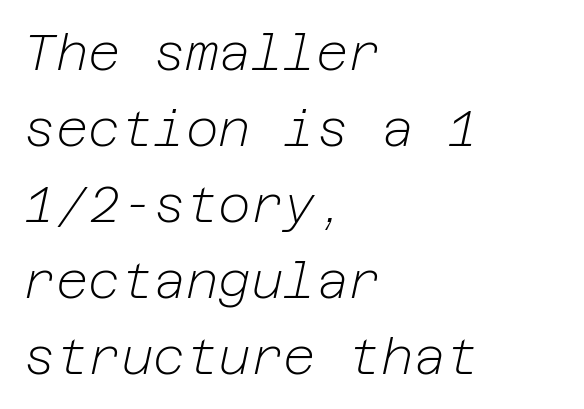
Q: Is the text bold? A: No.
Q: Is the text italic (slanted)? A: Yes, it leans right by about 12 degrees.
Q: Is the text underlined? A: No.
Q: How is the paragraph aligned? A: Left-aligned.
Q: Is the spacing between letters normal or unusually wide? A: Normal.
Q: Is the spacing between lines tight, normal or loose? A: Normal.
Q: Width (condensed, normal, or wide)? A: Normal.
Q: Stroke contrast? A: Low.
Q: x-height? A: Medium.
